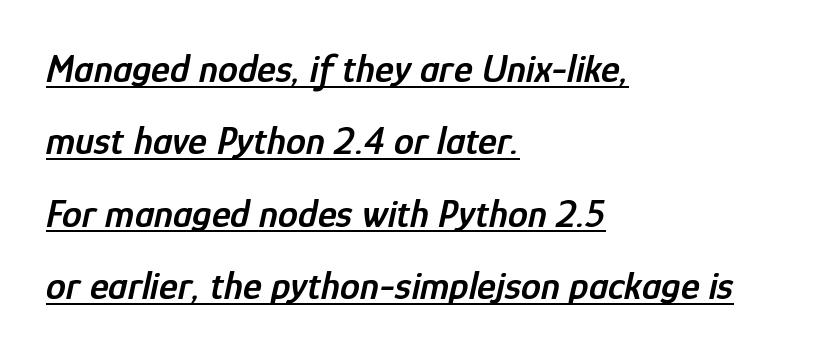
Notice how a bar underscores the lettering throughout. One-word summary of the alignment: left. How are the letters spaced? Ordinarily, with no added tracking. The glyphs look as if they've been sheared to an angle. Looks like regular typesetting: each glyph gets only the width it needs. The strokes are fattened partway — semibold, not bold.
